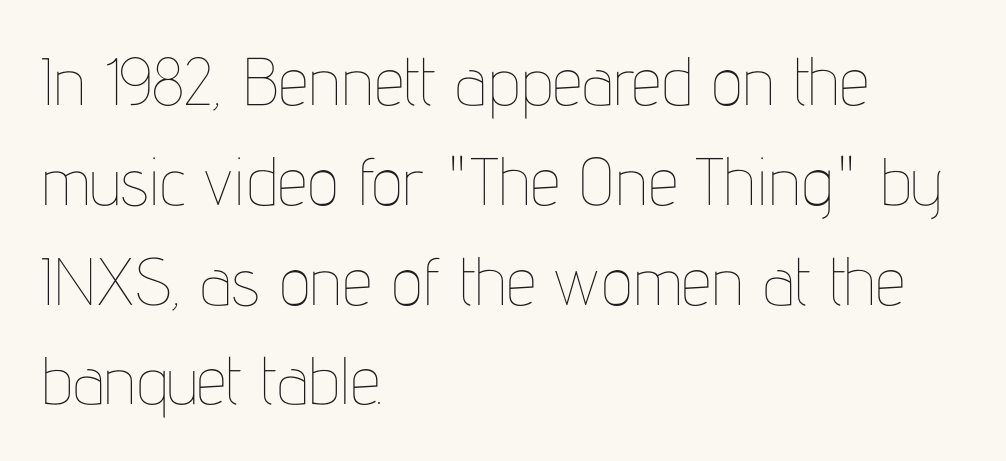
{"italic": "no", "bold": "no", "weight": "thin", "width": "condensed", "stroke_contrast": "low", "x_height": "medium", "monospaced": "no", "underline": "no", "align": "left", "line_spacing": "normal", "line_spacing_ratio": 1.49, "letter_spacing": "normal", "letter_spacing_em": 0.0, "glyph_px": 67}
